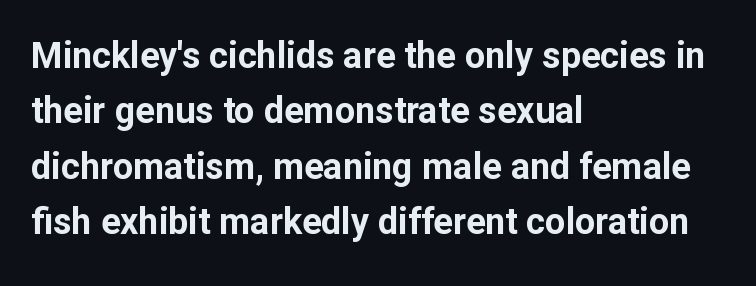
{"serif": "no", "italic": "no", "bold": "yes", "weight": "bold", "width": "normal", "stroke_contrast": "low", "x_height": "medium", "monospaced": "no", "underline": "no", "align": "left", "line_spacing": "normal", "line_spacing_ratio": 1.54, "letter_spacing": "normal", "letter_spacing_em": 0.0, "glyph_px": 36}
